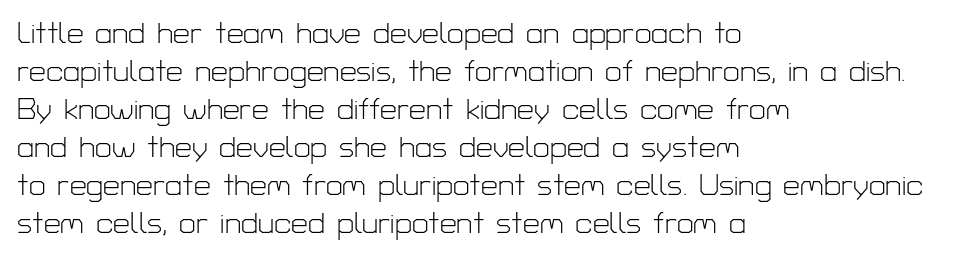
Q: Is the text bold? A: No.
Q: Is the text italic (slanted)? A: No, it is upright.
Q: Is the typeface a serif or a sans-serif typeface? A: Sans-serif.
Q: Is the text underlined? A: No.
Q: How is the paragraph aligned? A: Left-aligned.
Q: Is the spacing between letters normal or unusually wide? A: Normal.
Q: Is the spacing between lines tight, normal or loose? A: Normal.
Q: Width (condensed, normal, or wide)? A: Normal.
Q: Stroke contrast? A: Low.
Q: x-height? A: Medium.
Q: Monospaced? A: No.
